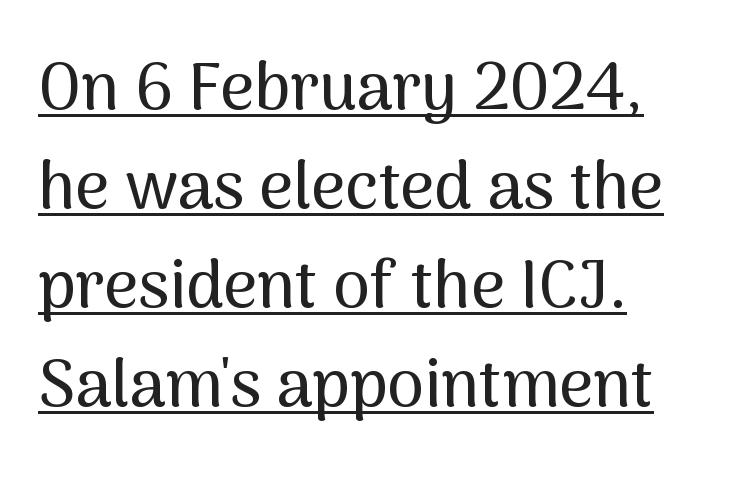
The image shows 66 px sans-serif type, upright; set left-aligned, normal line spacing (1.5x), normal letter spacing, underlined; medium stroke contrast and a medium x-height.
